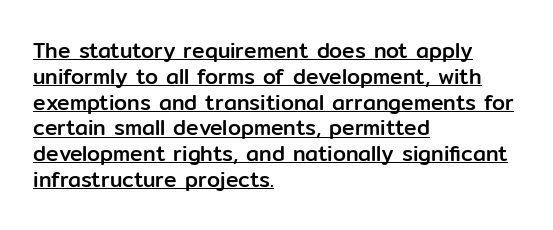
{"italic": "no", "underline": "yes", "align": "left", "line_spacing_ratio": 1.23, "letter_spacing": "normal", "letter_spacing_em": 0.0, "glyph_px": 21}
